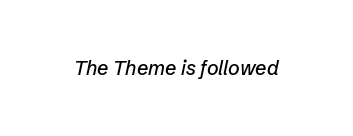
The image shows 20 px text type, italic (leaning right); set normal letter spacing, not underlined.
